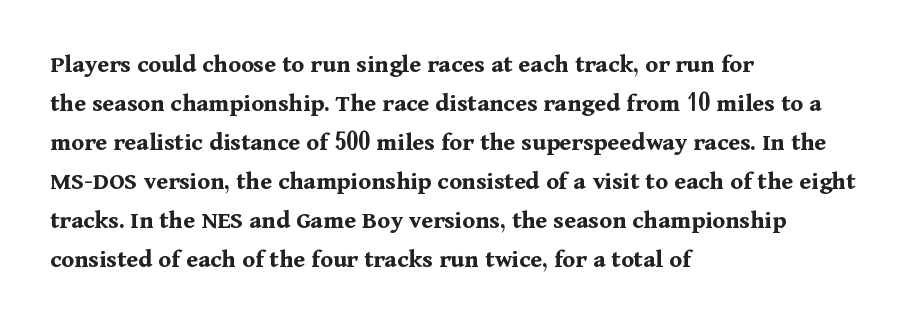
Successive baselines arrive at the customary interval. Nope, not italic — everything's standing straight. Stroke thickness is high; the sample reads as a true bold. Line starts are locked; line ends wander. Clear beneath every line of the passage. The line texture is even and compact thanks to regular tracking.
